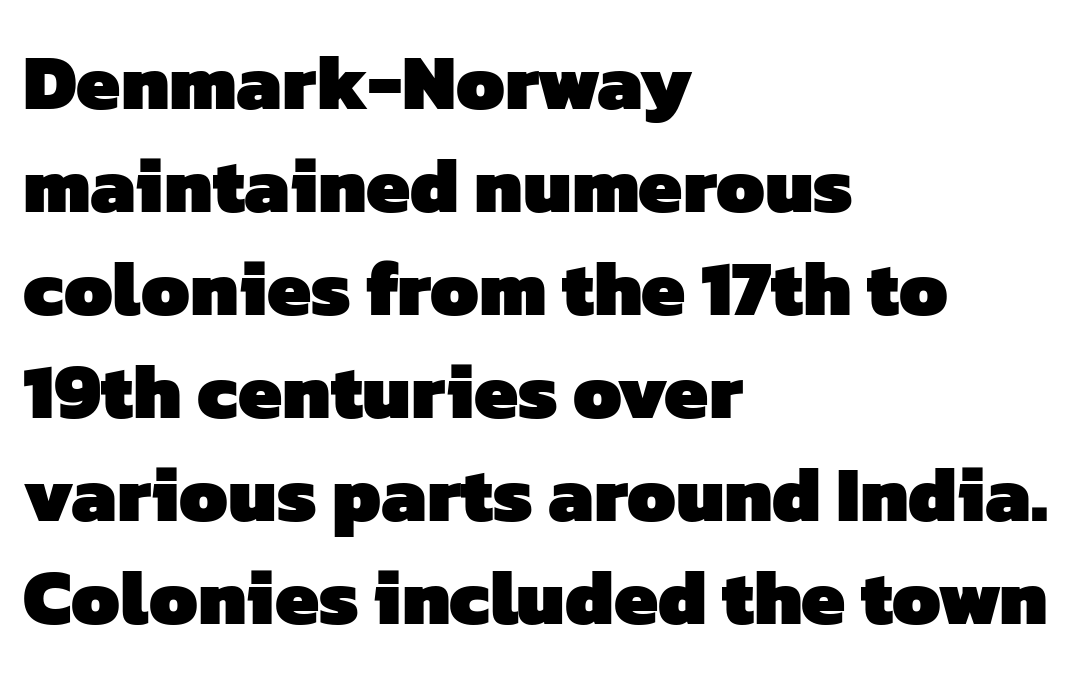
The image shows 78 px heavy sans-serif type; set left-aligned, normal line spacing (1.32x), normal letter spacing, not underlined; low stroke contrast and a medium x-height.
